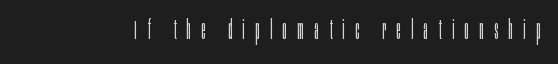
Q: Is the text bold? A: No.
Q: Is the text italic (slanted)? A: No, it is upright.
Q: Is the text underlined? A: No.
Q: Is the spacing between letters normal or unusually wide? A: Unusually wide.
